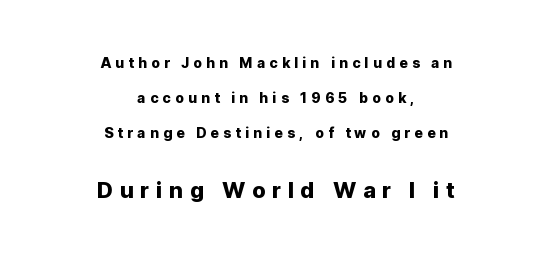
{"italic": "no", "underline": "no", "align": "center", "line_spacing": "loose", "line_spacing_ratio": 2.49, "letter_spacing": "wide", "letter_spacing_em": 0.3, "larger_block": "second", "size_ratio": 1.57, "glyph_px": 22}
